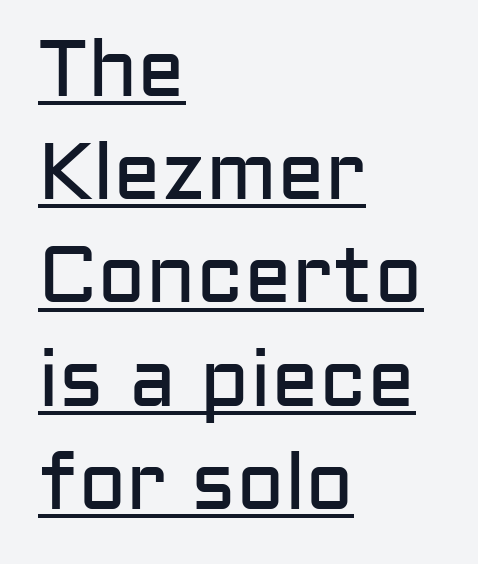
The image shows 80 px regular-weight sans-serif type, upright; set left-aligned, normal line spacing (1.29x), normal letter spacing, underlined; low stroke contrast and a medium x-height.
